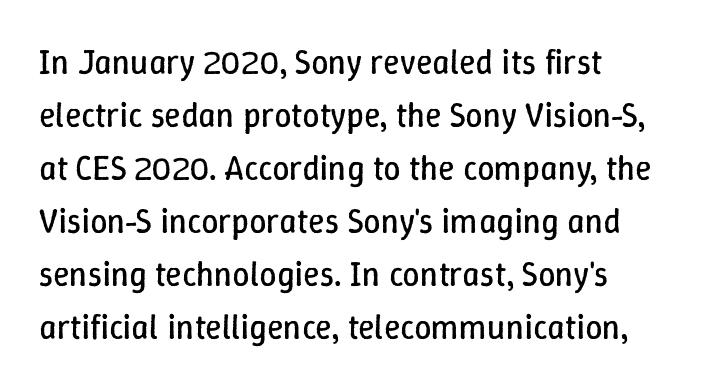
{"italic": "no", "bold": "no", "weight": "regular", "width": "normal", "stroke_contrast": "low", "x_height": "medium", "monospaced": "no", "underline": "no", "align": "left", "line_spacing": "normal", "line_spacing_ratio": 1.56, "letter_spacing": "normal", "letter_spacing_em": 0.0, "glyph_px": 34}
